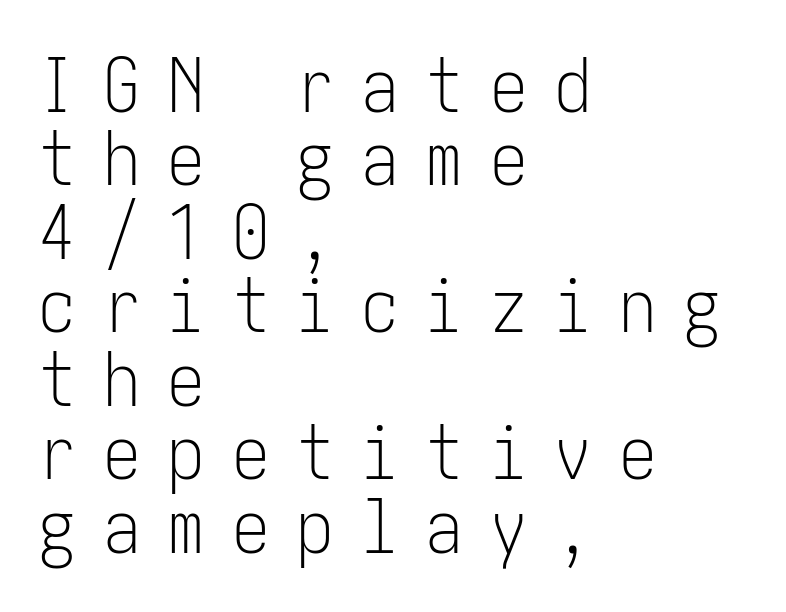
{"serif": "no", "italic": "no", "bold": "no", "weight": "light", "width": "condensed", "stroke_contrast": "low", "x_height": "medium", "underline": "no", "align": "left", "line_spacing": "tight", "line_spacing_ratio": 0.98, "letter_spacing": "wide", "letter_spacing_em": 0.36, "glyph_px": 75}
